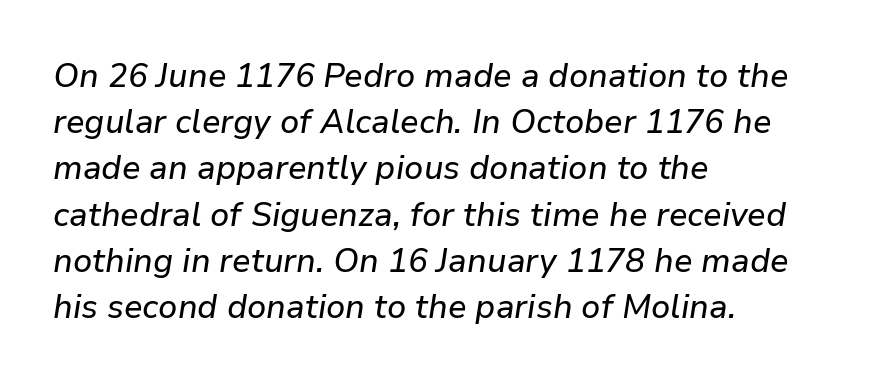
Q: Is the text italic (slanted)? A: Yes, it leans right by about 9 degrees.
Q: Is the text underlined? A: No.
Q: How is the paragraph aligned? A: Left-aligned.
Q: Is the spacing between letters normal or unusually wide? A: Normal.
Q: Is the spacing between lines tight, normal or loose? A: Normal.
Q: Width (condensed, normal, or wide)? A: Normal.
Q: Stroke contrast? A: Low.
Q: x-height? A: Medium.
Q: Monospaced? A: No.
